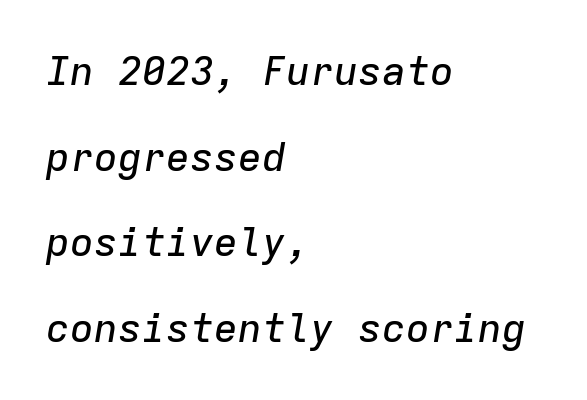
The image shows 40 px text type, italic (leaning right), monospaced; set left-aligned, loose line spacing (2.14x), normal letter spacing, not underlined; low stroke contrast and a medium x-height.
